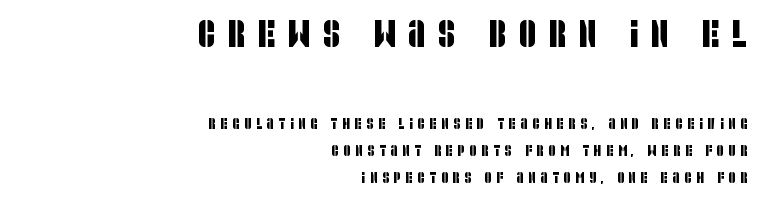
Q: Is the typeface a serif or a sans-serif typeface? A: Sans-serif.
Q: Is the text underlined? A: No.
Q: How is the paragraph aligned? A: Right-aligned.
Q: Is the spacing between letters normal or unusually wide? A: Unusually wide.
Q: Which block of text is set in a larger size, the first (top) or the second (bottom)? A: The first (top) one.
Q: Width (condensed, normal, or wide)? A: Condensed.
Q: Stroke contrast? A: Low.
Q: x-height? A: Large.
Q: Monospaced? A: No.
